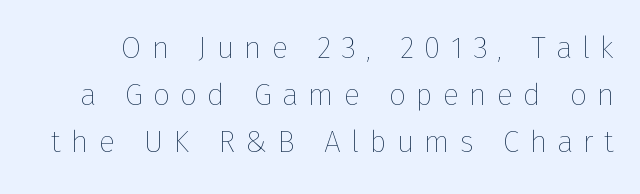
Q: Is the text bold? A: No.
Q: Is the text italic (slanted)? A: No, it is upright.
Q: Is the text underlined? A: No.
Q: Is the spacing between letters normal or unusually wide? A: Unusually wide.
Q: Is the spacing between lines tight, normal or loose? A: Normal.
Q: Width (condensed, normal, or wide)? A: Normal.
Q: Stroke contrast? A: Low.
Q: x-height? A: Medium.
Q: Monospaced? A: No.
